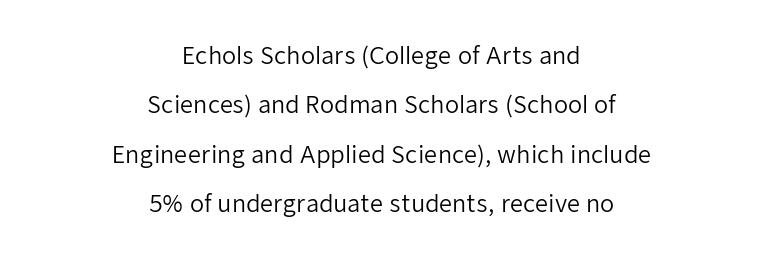
Look at the tracking — it's just the regular setting, nothing added. Typeset on center — no edge is straight. Descender tails drop into unmarked territory. Does the lettering tilt? It doesn't — this is upright. Vertical spacing — loose.
